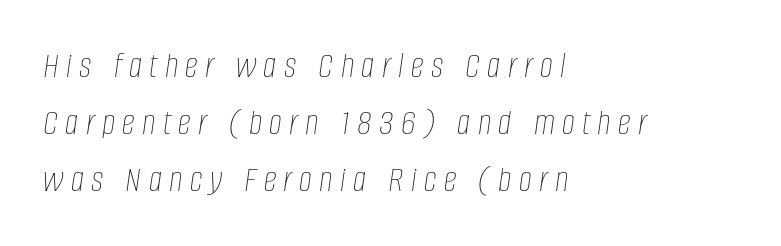
{"italic": "yes", "lean": "right", "slant_degrees": 8, "bold": "no", "weight": "thin", "width": "condensed", "stroke_contrast": "low", "x_height": "large", "monospaced": "no", "underline": "no", "align": "left", "line_spacing": "normal", "line_spacing_ratio": 1.54, "letter_spacing": "wide", "letter_spacing_em": 0.2, "glyph_px": 37}
